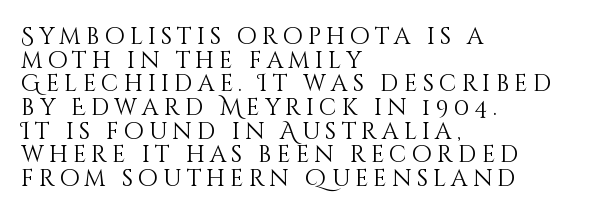
The image shows 23 px text type, upright; set left-aligned, tight line spacing (1.03x), unusually wide letter spacing (+0.23 em), not underlined.
